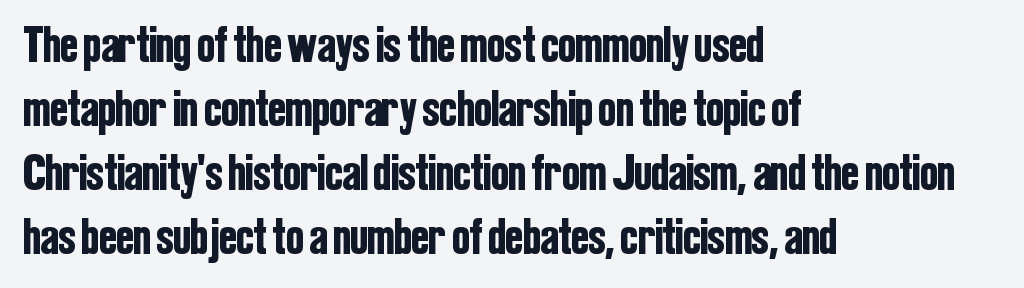
The image shows 52 px condensed sans-serif type, upright; set left-aligned, line spacing 1.23x, normal letter spacing, not underlined; low stroke contrast and a medium x-height.
